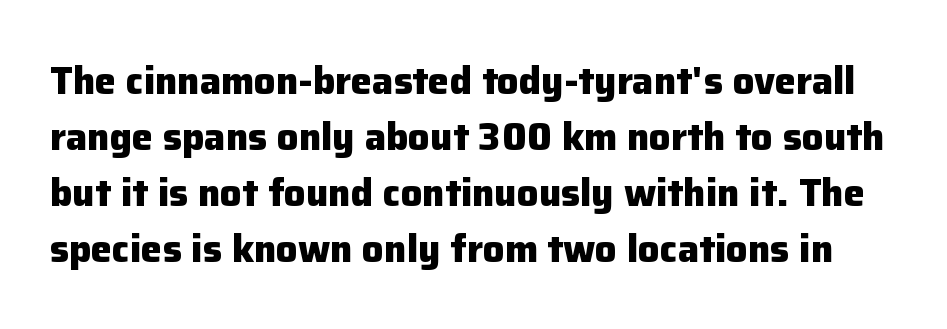
{"serif": "no", "italic": "no", "bold": "yes", "weight": "heavy", "width": "normal", "stroke_contrast": "low", "x_height": "medium", "monospaced": "no", "underline": "no", "line_spacing": "normal", "line_spacing_ratio": 1.47, "letter_spacing": "normal", "letter_spacing_em": 0.0, "glyph_px": 38}
